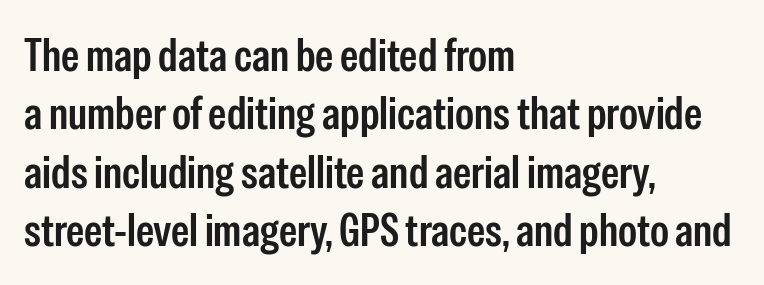
Strokes here are thickened, but only to semibold level. The lines in this sample share a left origin and differ only in where they stop. Do the letters lean? They stand straight. Examine the stroke ends and you'll find no serifs. Letters rest on an invisible, unmarked baseline. The designer left line spacing at the default.
